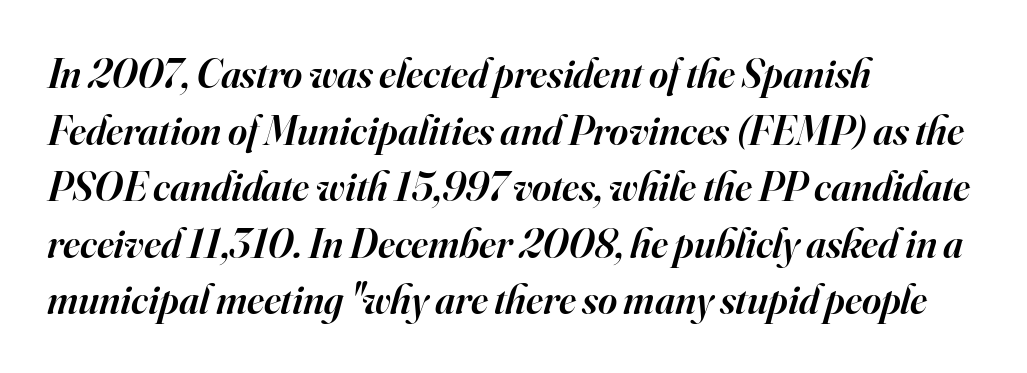
Q: Is the text bold? A: Semi-bold.
Q: Is the text italic (slanted)? A: Yes, it leans right by about 16 degrees.
Q: Is the typeface a serif or a sans-serif typeface? A: Serif.
Q: Is the text underlined? A: No.
Q: How is the paragraph aligned? A: Left-aligned.
Q: Is the spacing between letters normal or unusually wide? A: Normal.
Q: Is the spacing between lines tight, normal or loose? A: Normal.
Q: Width (condensed, normal, or wide)? A: Normal.
Q: Stroke contrast? A: High.
Q: x-height? A: Small.
Q: Monospaced? A: No.
